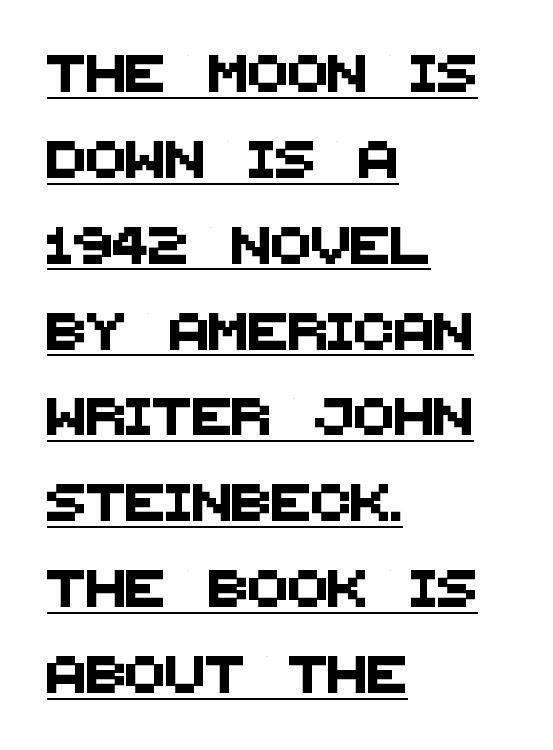
Q: Is the typeface a serif or a sans-serif typeface? A: Sans-serif.
Q: Is the text underlined? A: Yes.
Q: How is the paragraph aligned? A: Left-aligned.
Q: Is the spacing between letters normal or unusually wide? A: Normal.
Q: Is the spacing between lines tight, normal or loose? A: Loose.
Q: Width (condensed, normal, or wide)? A: Normal.
Q: Stroke contrast? A: Medium.
Q: x-height? A: Large.
Q: Monospaced? A: No.
